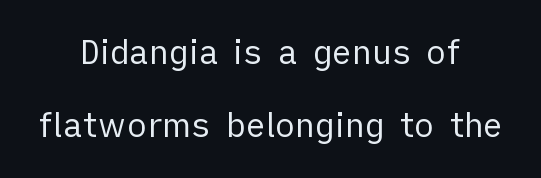
Q: Is the text bold? A: No.
Q: Is the text italic (slanted)? A: No, it is upright.
Q: Is the typeface a serif or a sans-serif typeface? A: Sans-serif.
Q: Is the text underlined? A: No.
Q: How is the paragraph aligned? A: Centered.
Q: Is the spacing between letters normal or unusually wide? A: Normal.
Q: Is the spacing between lines tight, normal or loose? A: Loose.
Q: Width (condensed, normal, or wide)? A: Normal.
Q: Stroke contrast? A: Low.
Q: x-height? A: Medium.
Q: Monospaced? A: No.
